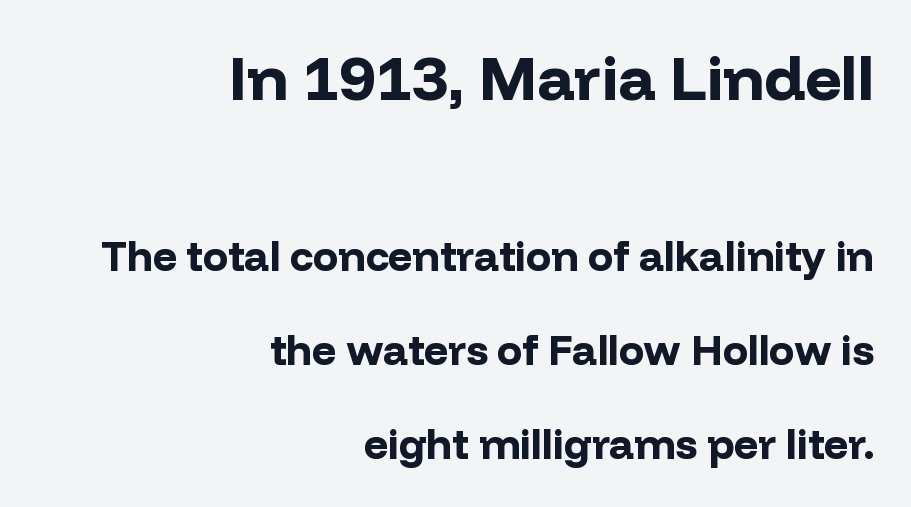
The rendering uses natural spacing where letterforms have individual widths. If you drew a line through each stem, it would be perfectly vertical. I'd call this a sans setting — the letters go barefoot. The rendering uses a large line-height, opening up the rows.
